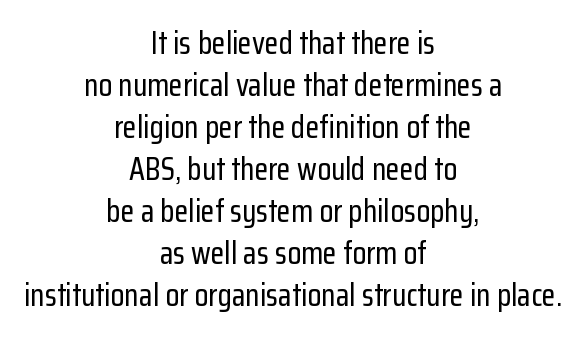
The image shows 32 px condensed sans-serif type, upright; set centered, normal line spacing (1.31x), normal letter spacing, not underlined; low stroke contrast and a medium x-height.
